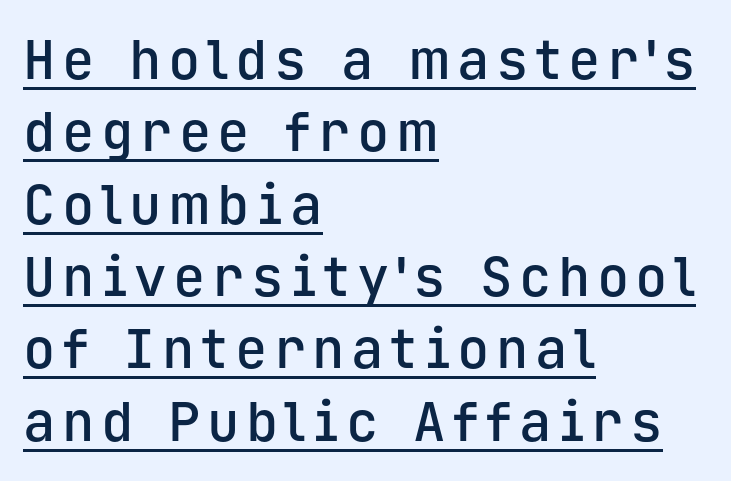
If you drew a line through each stem, it would be perfectly vertical. Unlike a traditional serif, this face leaves its strokes unadorned. Reading down the block, your eye returns to a fixed left position each line. Think of a typewriter: that constant character pitch is what you see here. Baseline-to-baseline distance is the conventional proportion of letter height.
